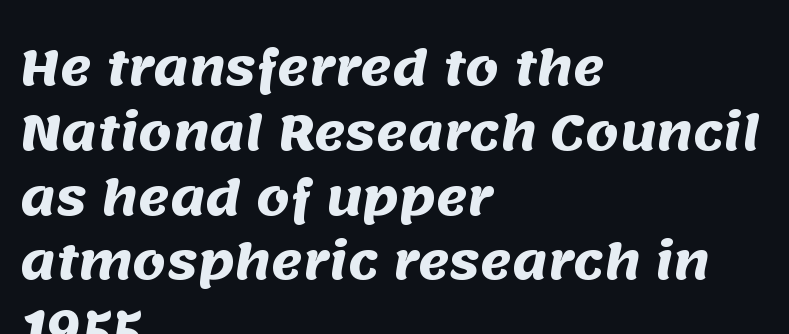
The image shows 48 px heavy sans-serif type; set left-aligned, normal line spacing (1.35x), normal letter spacing, not underlined; medium stroke contrast and a large x-height.
